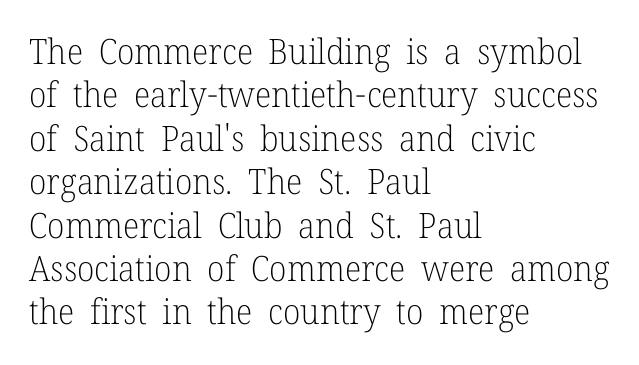
{"serif": "yes", "italic": "no", "bold": "no", "weight": "light", "width": "normal", "stroke_contrast": "low", "x_height": "medium", "monospaced": "no", "underline": "no", "align": "left", "line_spacing_ratio": 1.24, "letter_spacing": "normal", "letter_spacing_em": 0.0, "glyph_px": 35}
